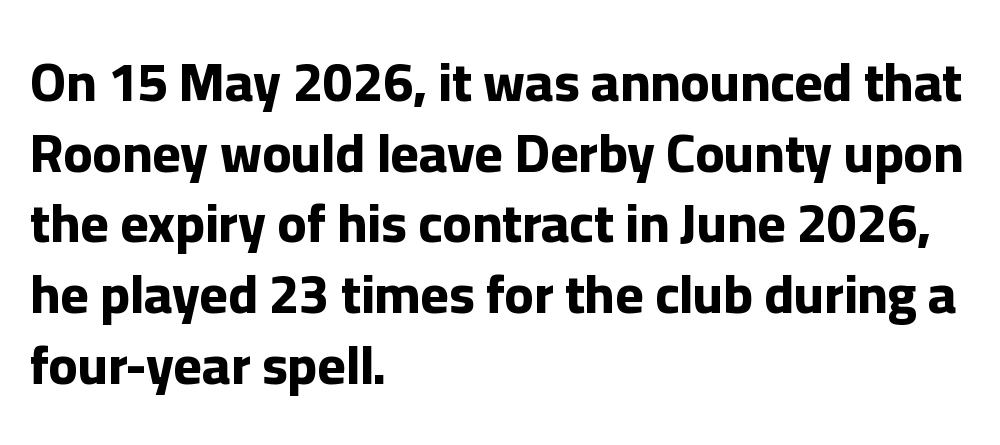
Tall strokes in this sample are plumb rather than angled. Line starts are locked; line ends wander. There is no visible air inserted between adjacent glyphs. Interline gaps are of average width in this sample. You can tell from the bare stems that sans-serif type was used.
